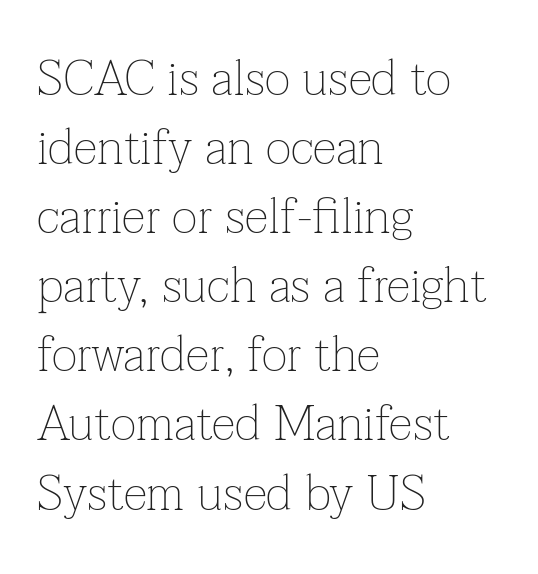
{"serif": "yes", "italic": "no", "bold": "no", "weight": "thin", "width": "normal", "stroke_contrast": "low", "x_height": "medium", "monospaced": "no", "underline": "no", "align": "left", "line_spacing": "normal", "line_spacing_ratio": 1.41, "letter_spacing": "normal", "letter_spacing_em": 0.0, "glyph_px": 49}
